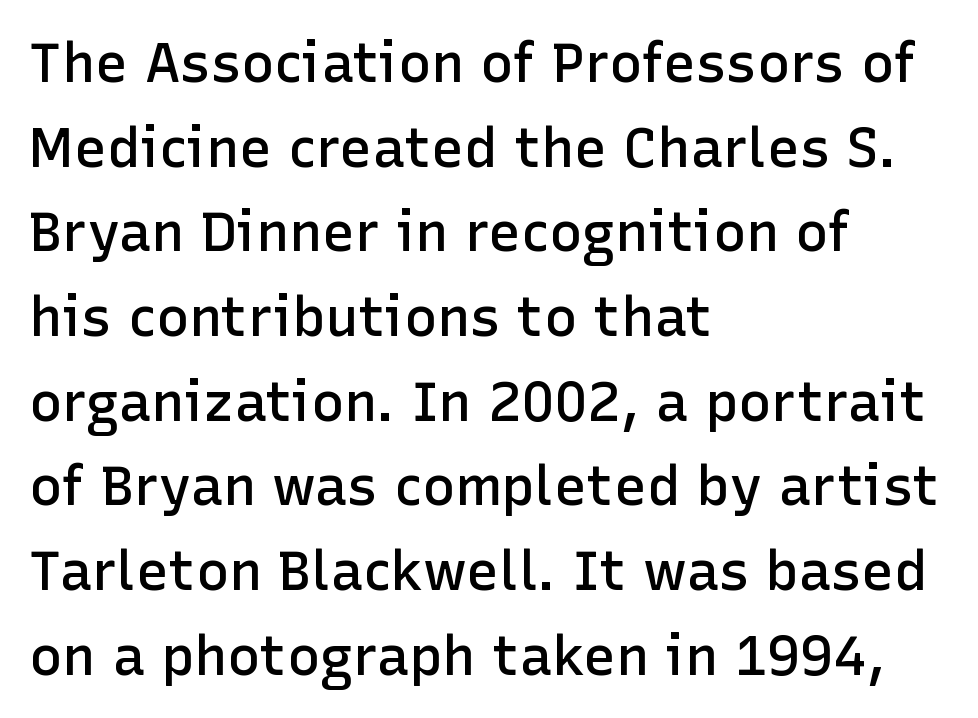
{"serif": "no", "italic": "no", "bold": "semi", "weight": "semibold", "width": "normal", "stroke_contrast": "low", "x_height": "medium", "monospaced": "no", "underline": "no", "align": "left", "line_spacing": "normal", "line_spacing_ratio": 1.54, "letter_spacing": "normal", "letter_spacing_em": 0.0, "glyph_px": 55}
